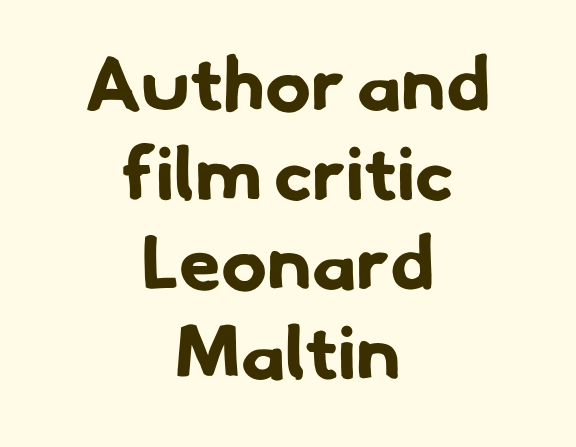
{"serif": "no", "bold": "yes", "weight": "bold", "width": "normal", "stroke_contrast": "low", "x_height": "small", "monospaced": "no", "underline": "no", "align": "center", "line_spacing_ratio": 1.18, "letter_spacing": "normal", "letter_spacing_em": 0.0, "glyph_px": 76}
